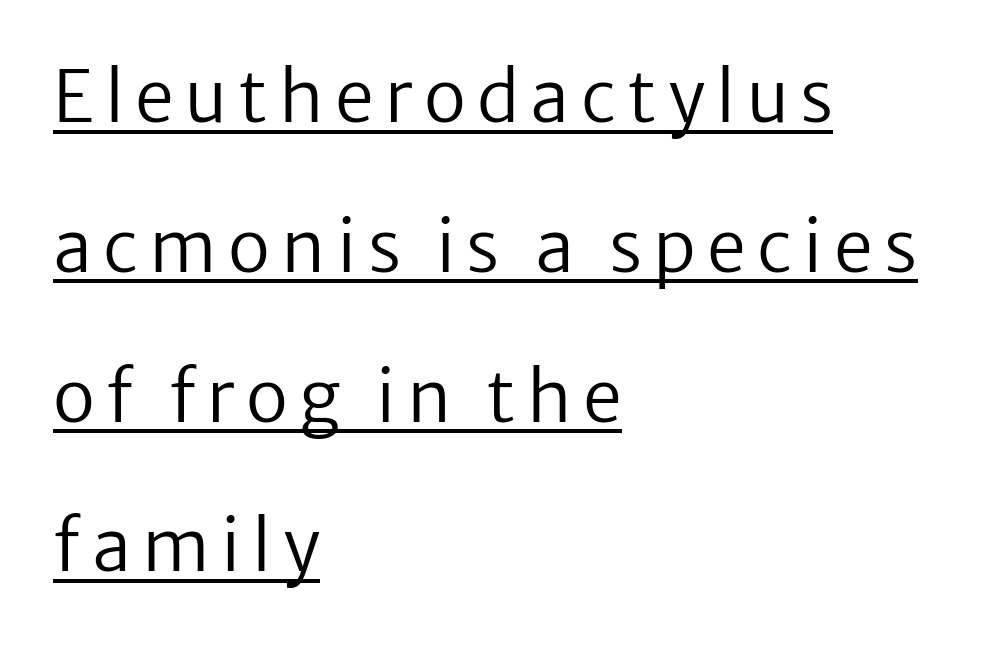
Q: Is the text bold? A: No.
Q: Is the text italic (slanted)? A: No, it is upright.
Q: Is the typeface a serif or a sans-serif typeface? A: Sans-serif.
Q: Is the text underlined? A: Yes.
Q: How is the paragraph aligned? A: Left-aligned.
Q: Is the spacing between lines tight, normal or loose? A: Loose.
Q: Width (condensed, normal, or wide)? A: Normal.
Q: Stroke contrast? A: Low.
Q: x-height? A: Medium.
Q: Monospaced? A: No.
